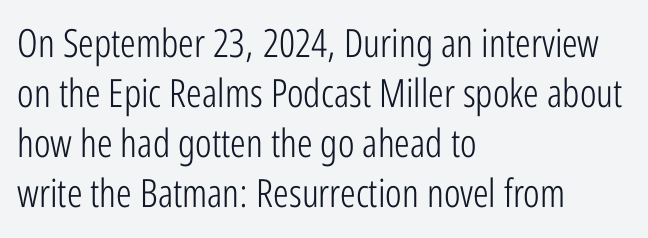
Q: Is the text bold? A: No.
Q: Is the text italic (slanted)? A: No, it is upright.
Q: Is the typeface a serif or a sans-serif typeface? A: Sans-serif.
Q: Is the text underlined? A: No.
Q: How is the paragraph aligned? A: Left-aligned.
Q: Is the spacing between letters normal or unusually wide? A: Normal.
Q: Is the spacing between lines tight, normal or loose? A: Normal.
Q: Width (condensed, normal, or wide)? A: Condensed.
Q: Stroke contrast? A: Low.
Q: x-height? A: Medium.
Q: Monospaced? A: No.
